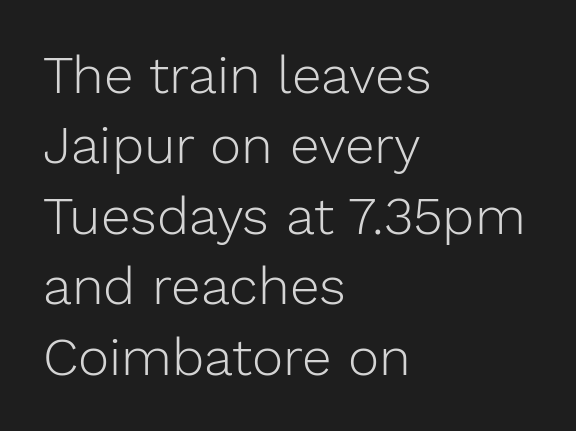
The passage shown has conventional tracking throughout. Line beginnings align vertically; line endings do not. Underlining? Definitely not there. Is the stroke heavy? The answer is a plain regular-or-lighter. Is there much room between lines? A standard amount, neither cramped nor airy.
